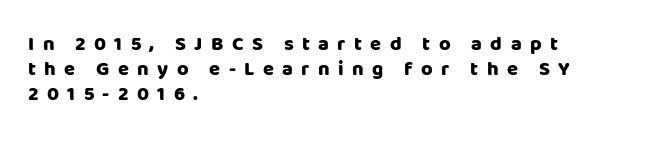
The image shows 20 px bold type, upright; set left-aligned, normal line spacing (1.26x), unusually wide letter spacing (+0.42 em), not underlined.
